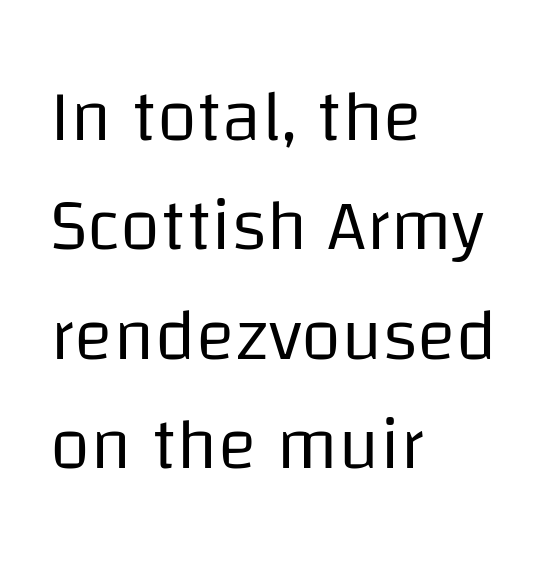
{"serif": "no", "italic": "no", "bold": "no", "weight": "regular", "width": "normal", "stroke_contrast": "low", "x_height": "large", "monospaced": "no", "underline": "no", "align": "left", "line_spacing": "normal", "line_spacing_ratio": 1.5, "letter_spacing": "normal", "letter_spacing_em": 0.0, "glyph_px": 73}
